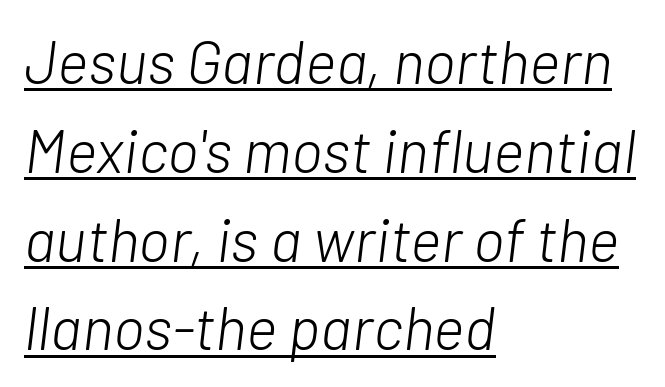
Q: Is the text bold? A: No.
Q: Is the text italic (slanted)? A: Yes, it leans right by about 7 degrees.
Q: Is the text underlined? A: Yes.
Q: How is the paragraph aligned? A: Left-aligned.
Q: Is the spacing between letters normal or unusually wide? A: Normal.
Q: Is the spacing between lines tight, normal or loose? A: Normal.
Q: Width (condensed, normal, or wide)? A: Normal.
Q: Stroke contrast? A: Low.
Q: x-height? A: Medium.
Q: Monospaced? A: No.
